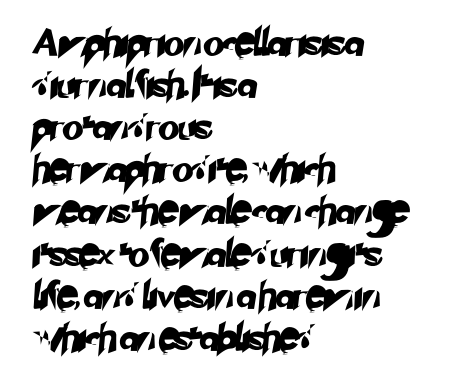
{"underline": "no", "align": "left", "line_spacing": "normal", "line_spacing_ratio": 1.56, "letter_spacing": "normal", "letter_spacing_em": 0.0, "glyph_px": 27}
